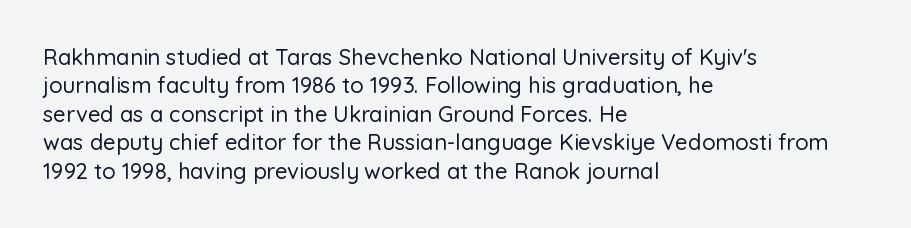
{"italic": "no", "underline": "no", "align": "left", "line_spacing": "normal", "line_spacing_ratio": 1.29, "letter_spacing": "normal", "letter_spacing_em": 0.0, "glyph_px": 22}
